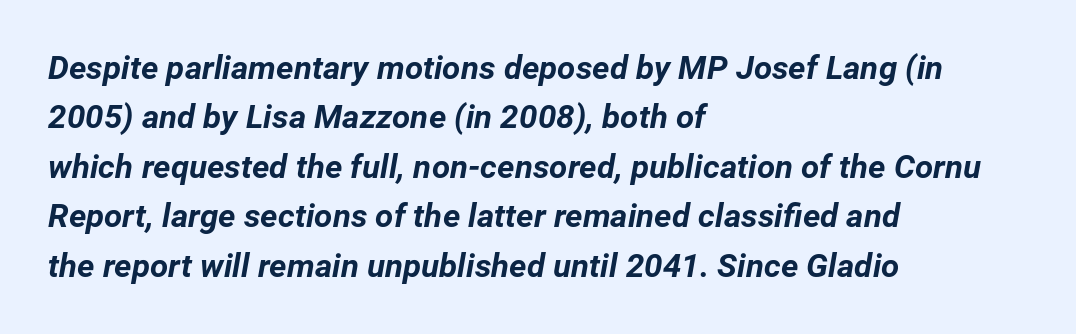
{"italic": "yes", "lean": "right", "slant_degrees": 12, "bold": "yes", "weight": "bold", "width": "normal", "stroke_contrast": "low", "x_height": "medium", "monospaced": "no", "underline": "no", "align": "left", "line_spacing": "normal", "line_spacing_ratio": 1.5, "letter_spacing": "normal", "letter_spacing_em": 0.0, "glyph_px": 33}
